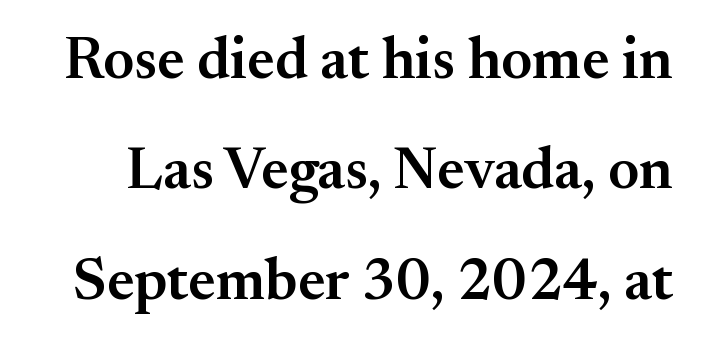
{"serif": "yes", "italic": "no", "bold": "semi", "weight": "semibold", "width": "normal", "stroke_contrast": "medium", "x_height": "small", "monospaced": "no", "underline": "no", "line_spacing_ratio": 1.87, "letter_spacing": "normal", "letter_spacing_em": 0.0, "glyph_px": 59}
